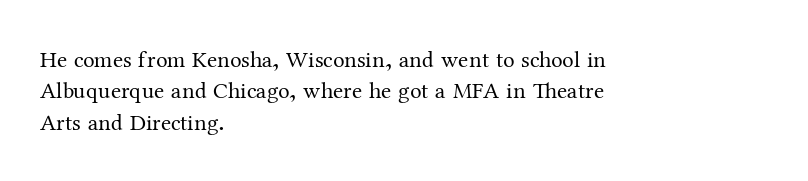
{"italic": "no", "bold": "no", "underline": "no", "align": "left", "line_spacing": "normal", "line_spacing_ratio": 1.36, "letter_spacing": "normal", "letter_spacing_em": 0.0, "glyph_px": 23}
